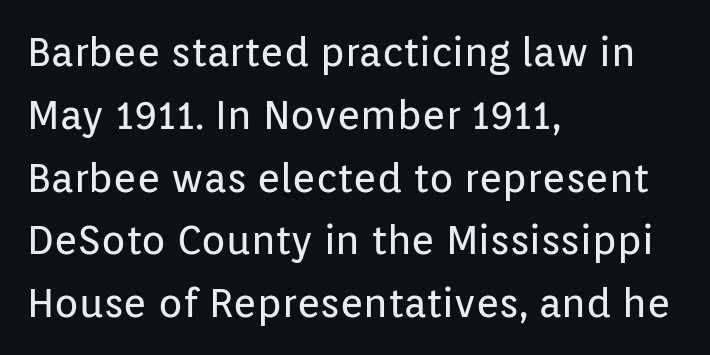
Q: Is the text bold? A: No.
Q: Is the text italic (slanted)? A: No, it is upright.
Q: Is the typeface a serif or a sans-serif typeface? A: Sans-serif.
Q: Is the text underlined? A: No.
Q: How is the paragraph aligned? A: Left-aligned.
Q: Is the spacing between letters normal or unusually wide? A: Normal.
Q: Is the spacing between lines tight, normal or loose? A: Normal.
Q: Width (condensed, normal, or wide)? A: Normal.
Q: Stroke contrast? A: Low.
Q: x-height? A: Medium.
Q: Monospaced? A: No.
